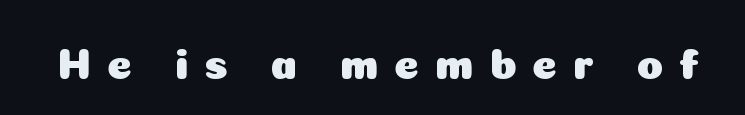
The image shows 43 px sans-serif type, upright; set unusually wide letter spacing (+0.36 em), not underlined; low stroke contrast and a medium x-height.
